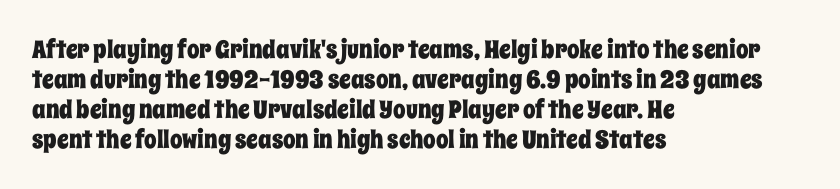
Italic? Not at all — the glyphs are vertical. Only glyphs here, with clear space below each row. Does the copy run flush right? No — it runs flush left. The letters sit at their default tracking, neither squeezed nor spread.
